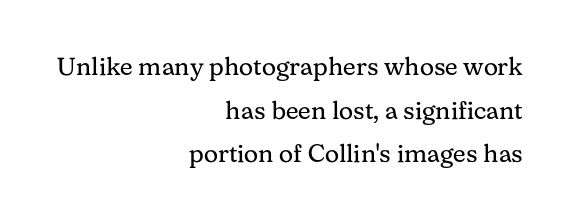
The image shows 25 px text type, upright; set right-aligned, line spacing 1.75x, normal letter spacing, not underlined.
